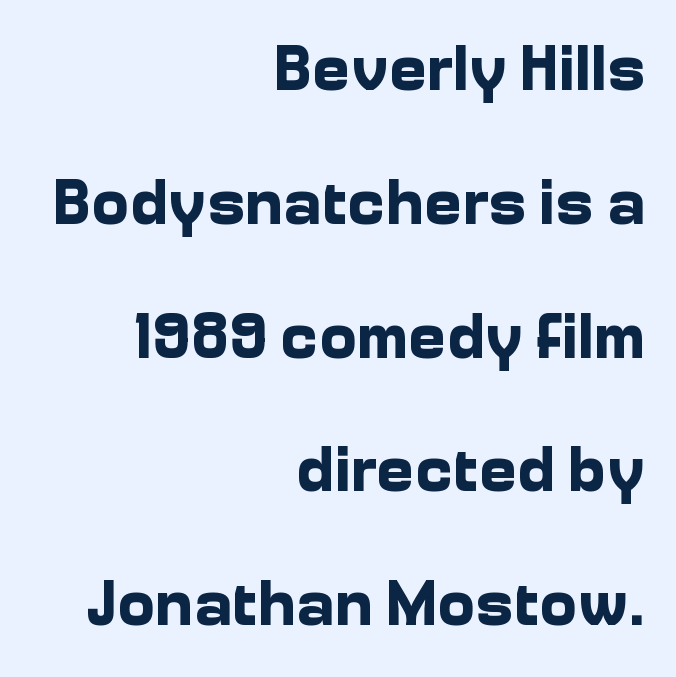
{"serif": "no", "italic": "no", "bold": "yes", "weight": "bold", "width": "normal", "stroke_contrast": "low", "x_height": "medium", "monospaced": "no", "underline": "no", "align": "right", "line_spacing": "loose", "line_spacing_ratio": 2.09, "letter_spacing": "normal", "letter_spacing_em": 0.0, "glyph_px": 64}
